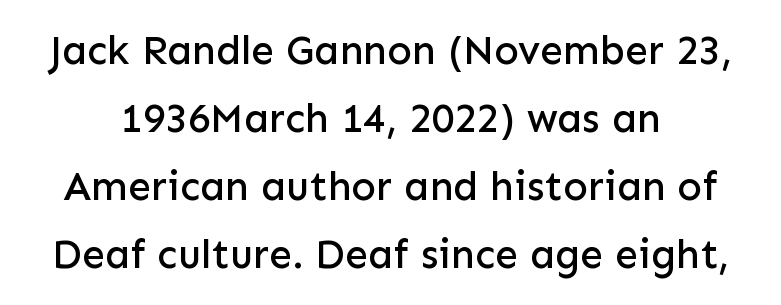
In terms of leading, this rendering sits right in the middle. Designer's note — italics off, roman on. Inter-character spacing is left at the font's built-in metrics. This rendering features lettering with no underline.
